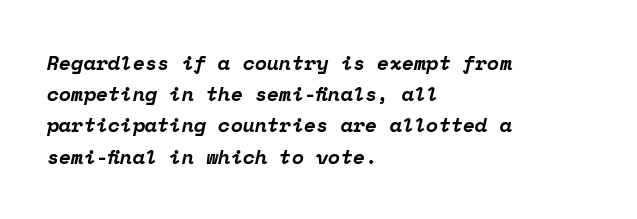
{"italic": "yes", "lean": "right", "slant_degrees": 12, "bold": "yes", "underline": "no", "align": "left", "line_spacing": "normal", "line_spacing_ratio": 1.56, "letter_spacing": "normal", "letter_spacing_em": 0.0, "glyph_px": 20}
